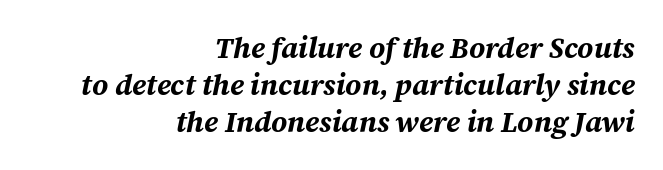
Q: Is the text bold? A: Yes.
Q: Is the text italic (slanted)? A: Yes, it leans right by about 12 degrees.
Q: Is the text underlined? A: No.
Q: How is the paragraph aligned? A: Right-aligned.
Q: Is the spacing between letters normal or unusually wide? A: Normal.
Q: Is the spacing between lines tight, normal or loose? A: Normal.
Q: Width (condensed, normal, or wide)? A: Normal.
Q: Stroke contrast? A: Medium.
Q: x-height? A: Medium.
Q: Monospaced? A: No.
